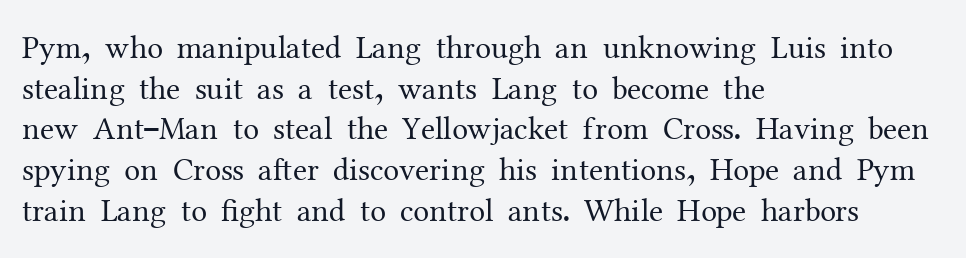
Q: Is the text bold? A: No.
Q: Is the text italic (slanted)? A: No, it is upright.
Q: Is the typeface a serif or a sans-serif typeface? A: Serif.
Q: Is the text underlined? A: No.
Q: How is the paragraph aligned? A: Left-aligned.
Q: Is the spacing between letters normal or unusually wide? A: Normal.
Q: Is the spacing between lines tight, normal or loose? A: Normal.
Q: Width (condensed, normal, or wide)? A: Normal.
Q: Stroke contrast? A: Medium.
Q: x-height? A: Medium.
Q: Monospaced? A: No.
